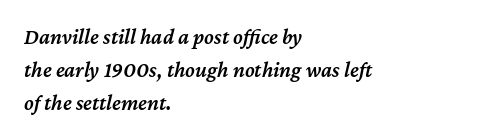
{"italic": "yes", "lean": "right", "slant_degrees": 12, "bold": "semi", "underline": "no", "align": "left", "line_spacing": "normal", "line_spacing_ratio": 1.51, "letter_spacing": "normal", "letter_spacing_em": 0.0, "glyph_px": 22}
